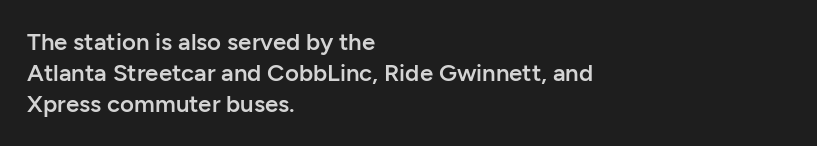
Students, this is semibold: more ink than regular, less than bold. Letter spacing: default. Any mark beneath the type? The region is blank. Rows of type keep a routine distance in the vertical direction. These lines are set flush left with a ragged right edge. Posture: straight, roman, zero tilt.
